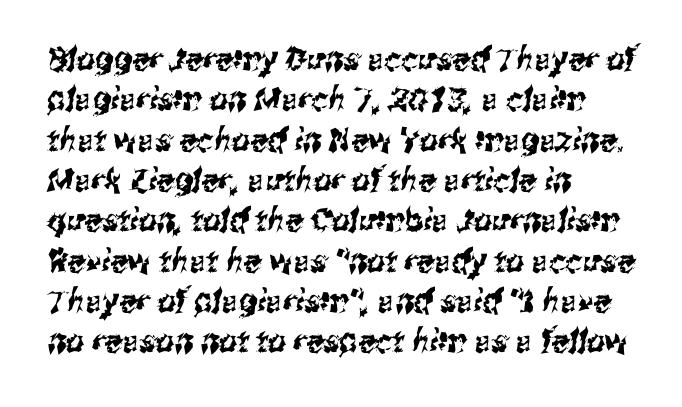
The image shows 32 px condensed sans-serif type; set left-aligned, normal line spacing (1.26x), normal letter spacing, not underlined; medium stroke contrast and a medium x-height.
